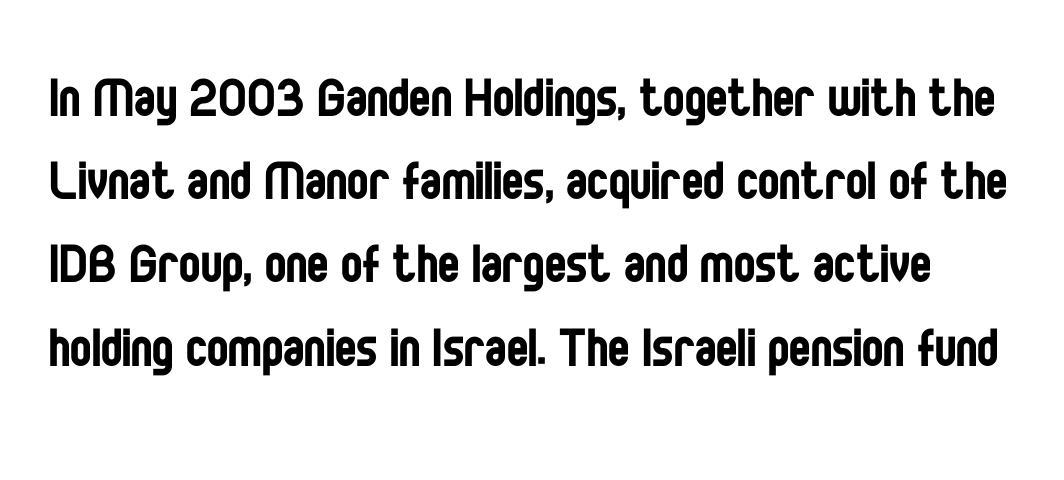
The image shows 64 px regular-weight, condensed sans-serif type, upright; set normal line spacing (1.3x), normal letter spacing, not underlined; low stroke contrast and a large x-height.
